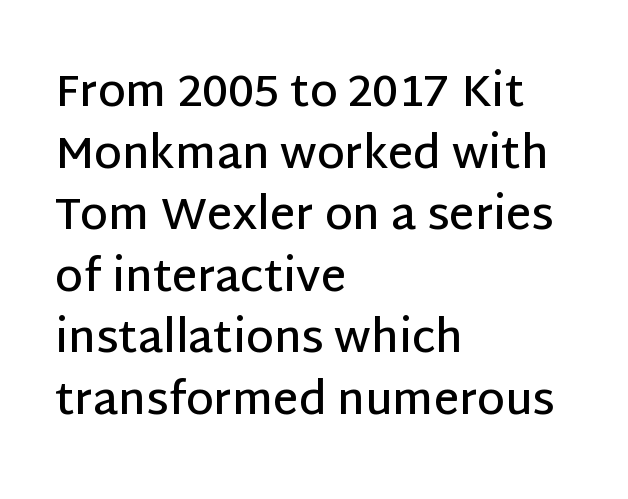
The image shows 44 px semibold sans-serif type, upright; set left-aligned, normal line spacing (1.4x), normal letter spacing, not underlined; low stroke contrast and a large x-height.
